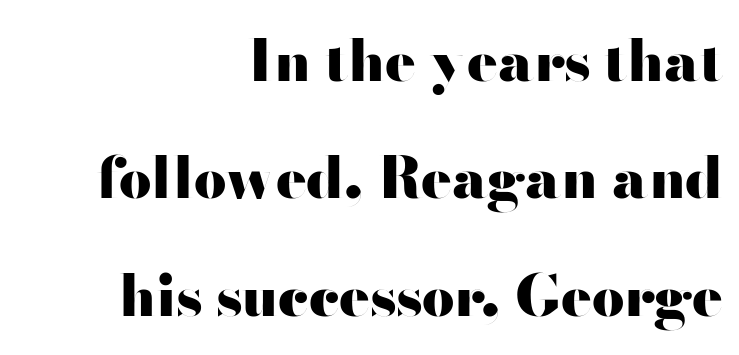
The image shows 57 px heavy, wide type, upright; set right-aligned, loose line spacing (2.06x), normal letter spacing, not underlined; high stroke contrast and a small x-height.
